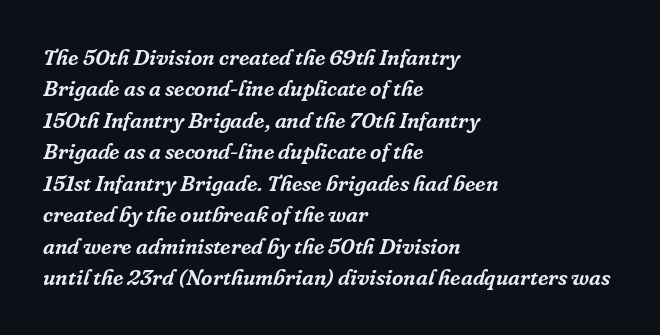
The image shows 22 px text type, italic (leaning right); set left-aligned, normal line spacing (1.43x), normal letter spacing, not underlined.
